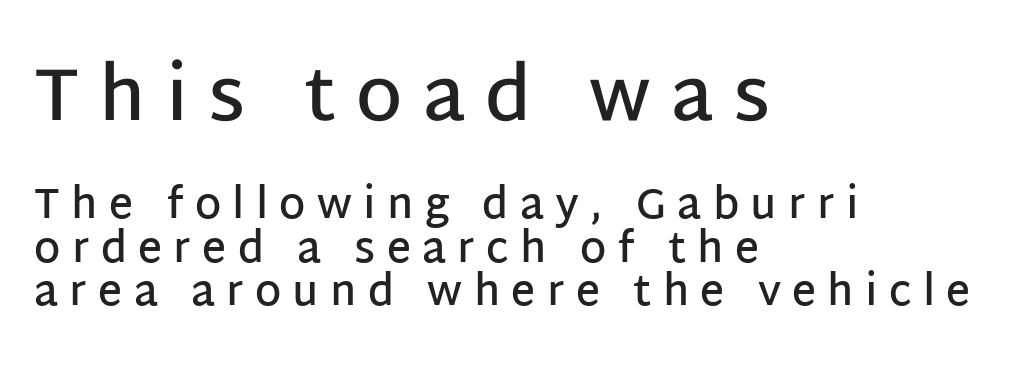
{"serif": "no", "italic": "no", "bold": "semi", "weight": "semibold", "width": "normal", "stroke_contrast": "low", "x_height": "large", "monospaced": "no", "underline": "no", "align": "left", "line_spacing": "tight", "line_spacing_ratio": 1.03, "letter_spacing": "wide", "letter_spacing_em": 0.27, "larger_block": "first", "size_ratio": 1.76, "glyph_px": 74}
